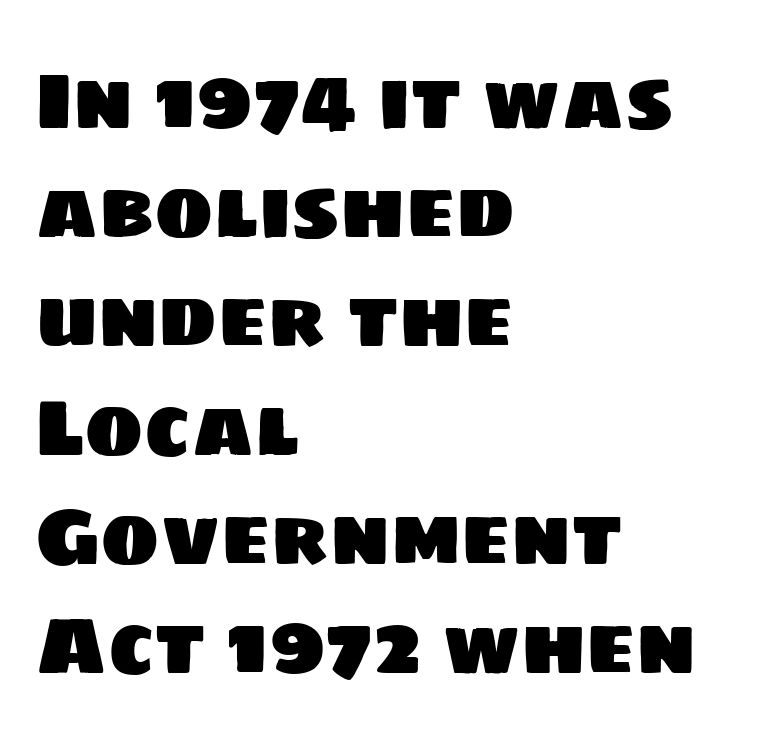
A clean baseline with only descenders dipping below it. The vertical gap from one line to the next is medium. Spacing verdict: proportional, widths tailored to each character. Reading down the block, your eye returns to a fixed left position each line. Letter spacing: default.
